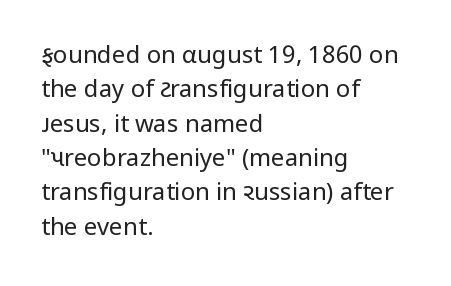
{"italic": "no", "bold": "no", "underline": "no", "align": "left", "line_spacing": "normal", "line_spacing_ratio": 1.43, "letter_spacing": "normal", "letter_spacing_em": 0.0, "glyph_px": 24}
